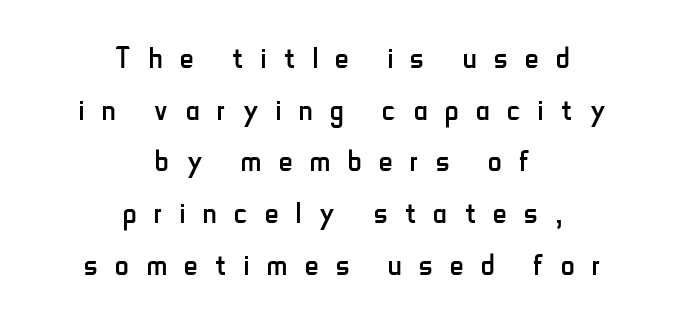
Q: Is the text bold? A: No.
Q: Is the text italic (slanted)? A: No, it is upright.
Q: Is the typeface a serif or a sans-serif typeface? A: Sans-serif.
Q: Is the text underlined? A: No.
Q: How is the paragraph aligned? A: Centered.
Q: Is the spacing between letters normal or unusually wide? A: Unusually wide.
Q: Is the spacing between lines tight, normal or loose? A: Normal.
Q: Width (condensed, normal, or wide)? A: Condensed.
Q: Stroke contrast? A: Low.
Q: x-height? A: Small.
Q: Monospaced? A: No.
